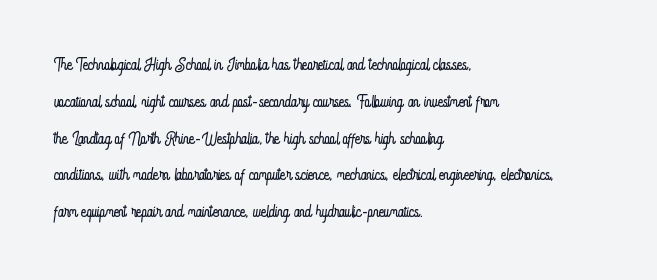
The image shows 23 px text type; set left-aligned, normal line spacing (1.6x), normal letter spacing, not underlined.
